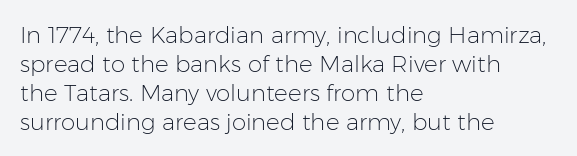
A typesetter would call this zero additional tracking. If you drew a line through each stem, it would be perfectly vertical. This block has exactly the height ordinary leading produces. Teacher's note: observe the even left margin — that is flush-left alignment. The area under the type is left untouched. This is not heavy type; no bold has been used.
